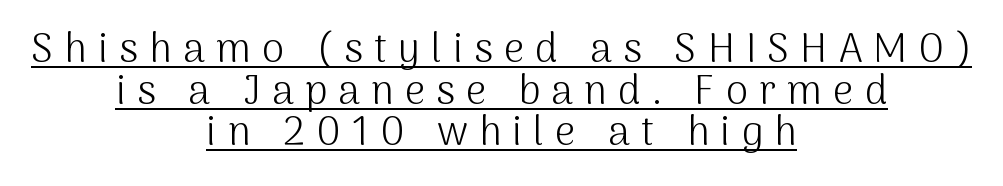
Is this a heavy cut? Hardly; it is regular or lighter. I'd call this a sans setting — the letters go barefoot. The compositor balanced each line on the midline. The lettering stays uniformly vertical, giving the passage a roman look. Letter spacing: wide.
